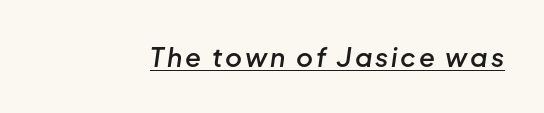
Has an underline been added? It has. Is the type slanted? Yes — the strokes lean at a clear angle. A fair bit of extra ink — the face is semibold, not bold.
